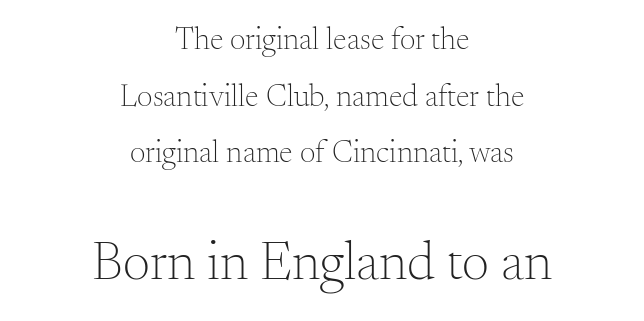
{"serif": "yes", "italic": "no", "bold": "no", "weight": "light", "width": "normal", "stroke_contrast": "medium", "x_height": "small", "monospaced": "no", "underline": "no", "align": "center", "line_spacing_ratio": 1.83, "letter_spacing": "normal", "letter_spacing_em": 0.0, "larger_block": "second", "size_ratio": 1.74, "glyph_px": 54}
